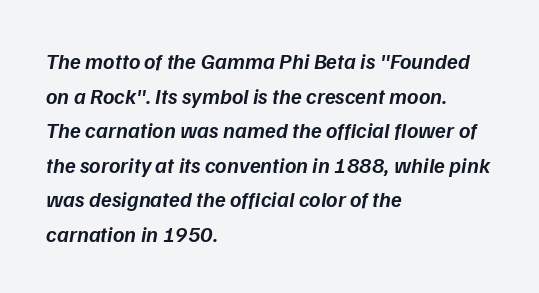
Caption: semibold face, moderately heavy strokes. This is oblique type, the kind used for emphasis or titles. Spacing between characters is what you'd get straight out of the box. The ragged edge is on the right, which tells us the setting is flush left. The string is rendered with underlining switched off. In terms of leading, this rendering sits right in the middle.
